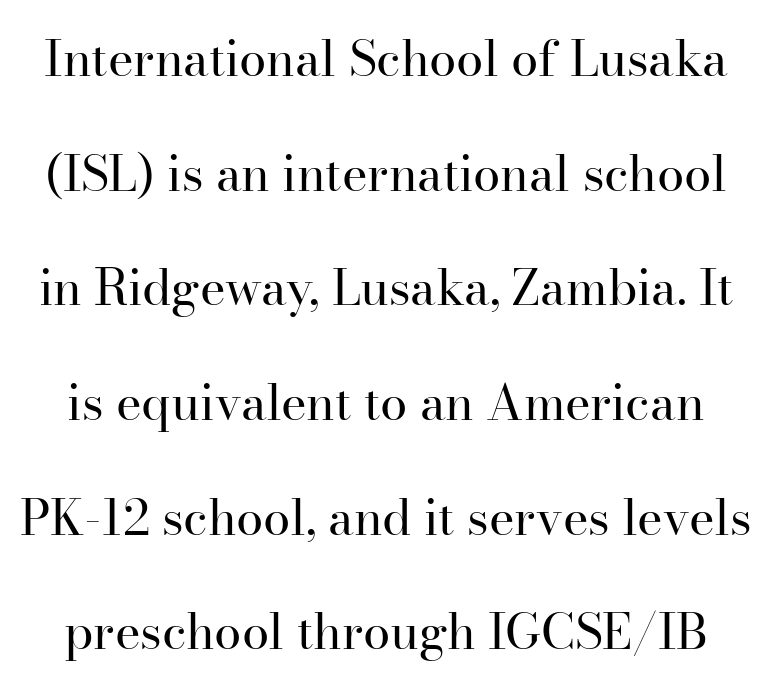
{"serif": "yes", "italic": "no", "bold": "no", "weight": "regular", "width": "normal", "stroke_contrast": "high", "x_height": "small", "monospaced": "no", "underline": "no", "line_spacing": "loose", "line_spacing_ratio": 2.34, "letter_spacing": "normal", "letter_spacing_em": 0.0, "glyph_px": 49}
